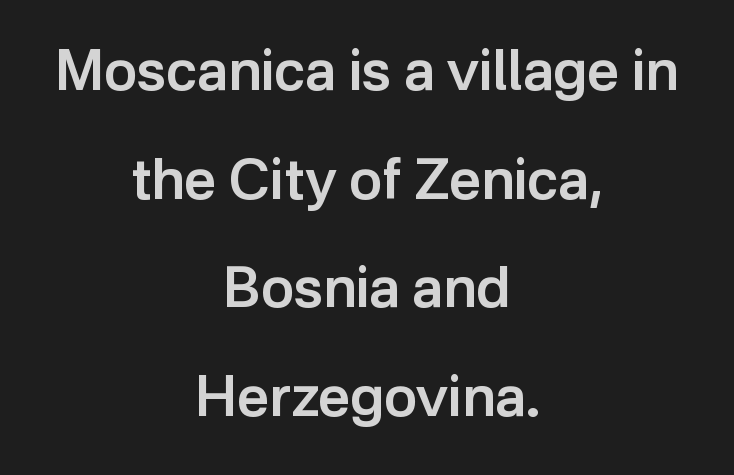
{"serif": "no", "italic": "no", "bold": "semi", "weight": "semibold", "width": "normal", "stroke_contrast": "low", "x_height": "medium", "monospaced": "no", "underline": "no", "align": "center", "line_spacing": "loose", "line_spacing_ratio": 1.94, "letter_spacing": "normal", "letter_spacing_em": 0.0, "glyph_px": 56}
